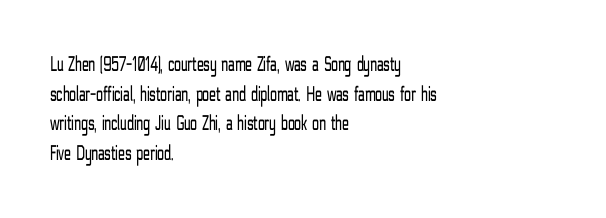
Q: Is the text bold? A: No.
Q: Is the text italic (slanted)? A: No, it is upright.
Q: Is the text underlined? A: No.
Q: How is the paragraph aligned? A: Left-aligned.
Q: Is the spacing between letters normal or unusually wide? A: Normal.
Q: Is the spacing between lines tight, normal or loose? A: Normal.
